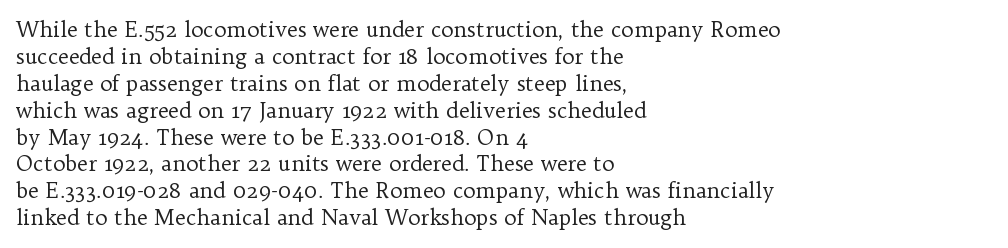
Q: Is the text bold? A: No.
Q: Is the text italic (slanted)? A: No, it is upright.
Q: Is the text underlined? A: No.
Q: How is the paragraph aligned? A: Left-aligned.
Q: Is the spacing between letters normal or unusually wide? A: Normal.
Q: Is the spacing between lines tight, normal or loose? A: Normal.
